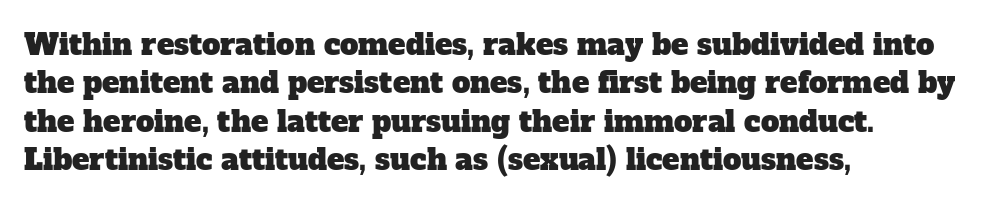
{"serif": "yes", "width": "normal", "stroke_contrast": "low", "x_height": "medium", "monospaced": "no", "underline": "no", "align": "left", "line_spacing": "normal", "line_spacing_ratio": 1.32, "letter_spacing": "normal", "letter_spacing_em": 0.0, "glyph_px": 29}
